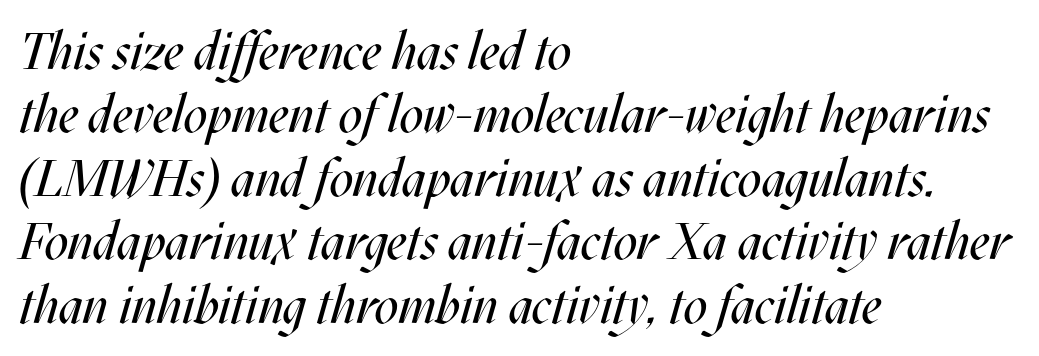
The type is set solid horizontally, with unmodified tracking. Clear beneath every line of the passage. These lines are rendered in a variable-pitch font. The lettering tilts uniformly, giving the passage an italic look. Does the copy run flush right? No — it runs flush left.
